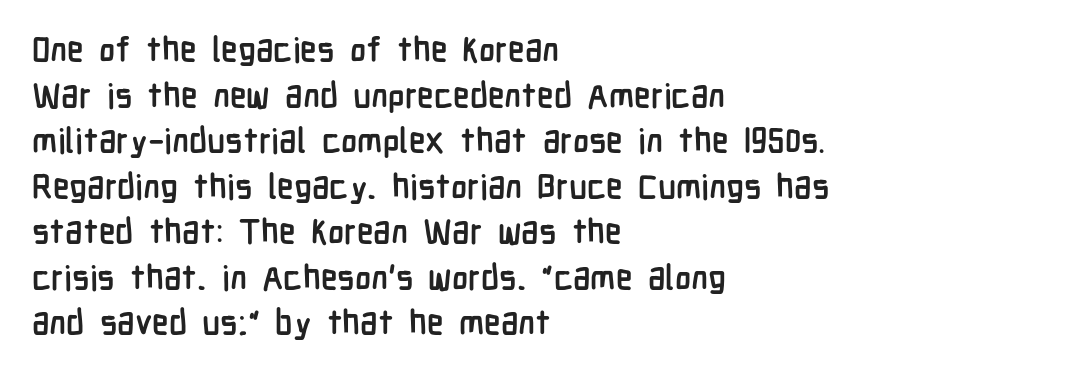
{"serif": "no", "italic": "no", "bold": "yes", "weight": "semibold", "width": "condensed", "stroke_contrast": "low", "x_height": "medium", "monospaced": "no", "underline": "no", "align": "left", "line_spacing": "normal", "line_spacing_ratio": 1.34, "letter_spacing": "normal", "letter_spacing_em": 0.0, "glyph_px": 34}
